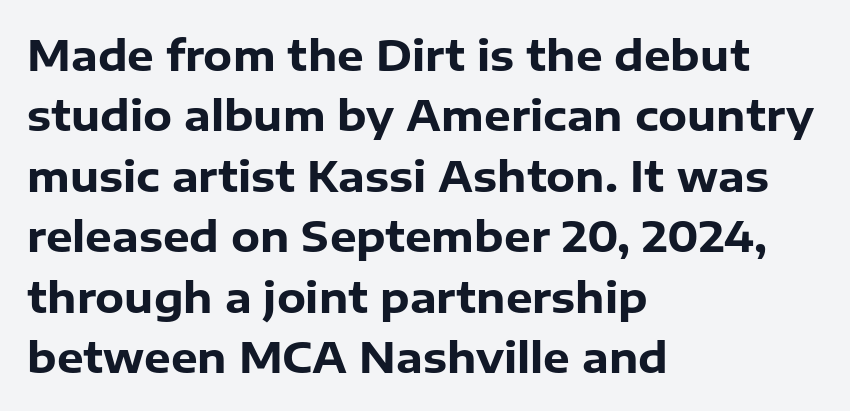
{"serif": "no", "italic": "no", "bold": "yes", "weight": "heavy", "width": "normal", "stroke_contrast": "low", "x_height": "medium", "monospaced": "no", "underline": "no", "align": "left", "line_spacing": "normal", "line_spacing_ratio": 1.44, "letter_spacing": "normal", "letter_spacing_em": 0.0, "glyph_px": 42}
